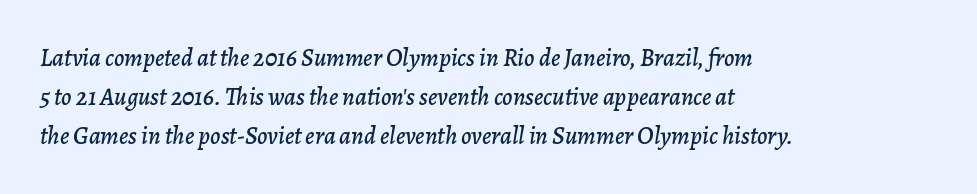
The image shows 25 px text type, italic (leaning right); set left-aligned, normal line spacing (1.57x), normal letter spacing, not underlined.
